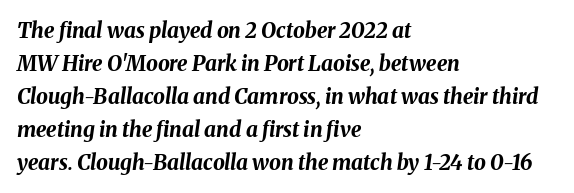
Q: Is the text bold? A: Yes.
Q: Is the text italic (slanted)? A: Yes, it leans right by about 8 degrees.
Q: Is the text underlined? A: No.
Q: How is the paragraph aligned? A: Left-aligned.
Q: Is the spacing between letters normal or unusually wide? A: Normal.
Q: Is the spacing between lines tight, normal or loose? A: Normal.
